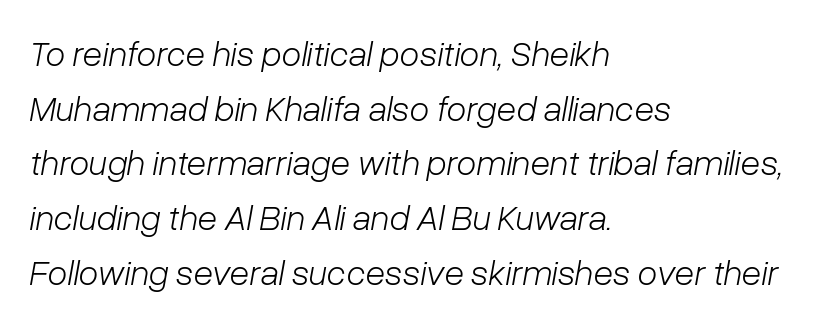
{"italic": "yes", "lean": "right", "slant_degrees": 10, "bold": "no", "weight": "light", "width": "normal", "stroke_contrast": "low", "x_height": "medium", "monospaced": "no", "underline": "no", "align": "left", "line_spacing": "normal", "line_spacing_ratio": 1.52, "letter_spacing": "normal", "letter_spacing_em": 0.0, "glyph_px": 36}
